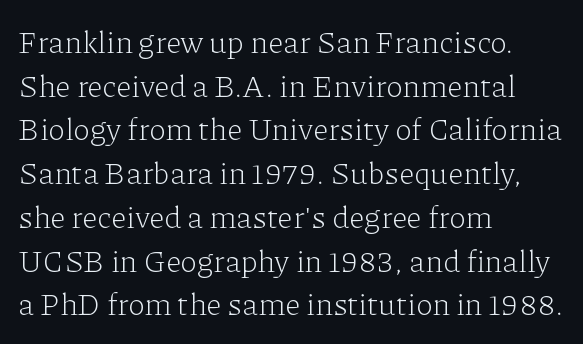
The image shows 31 px light serif type, upright; set left-aligned, normal line spacing (1.41x), normal letter spacing, not underlined; low stroke contrast and a medium x-height.
